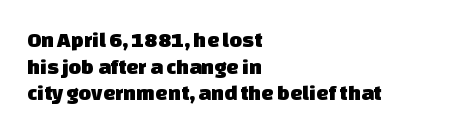
The image shows 22 px text type; set left-aligned, line spacing 1.21x, normal letter spacing, not underlined.
